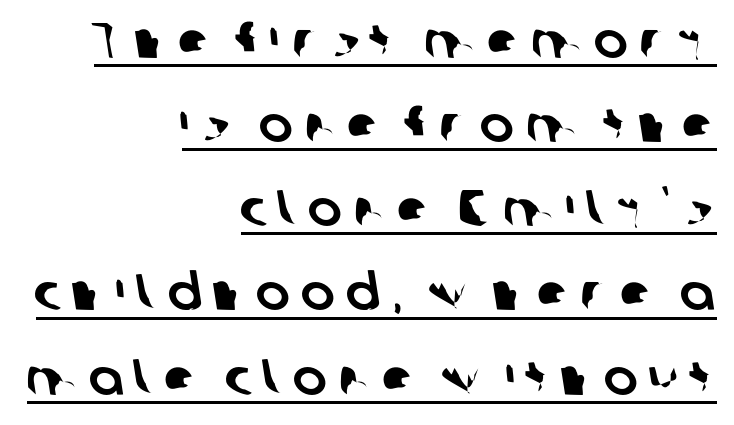
Spacing verdict: proportional, widths tailored to each character. Reading down the column, the eye jumps a familiar distance to each next line. A baseline rule has been typeset under these characters. Font category for this specimen: sans-serif. How are the letters spaced? Widely, with obvious added tracking.
